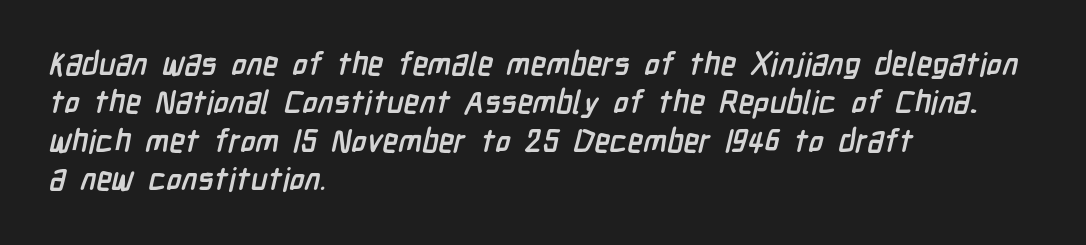
{"serif": "no", "bold": "yes", "weight": "semibold", "width": "condensed", "stroke_contrast": "low", "x_height": "medium", "monospaced": "no", "underline": "no", "align": "left", "line_spacing_ratio": 1.2, "letter_spacing": "normal", "letter_spacing_em": 0.0, "glyph_px": 32}
